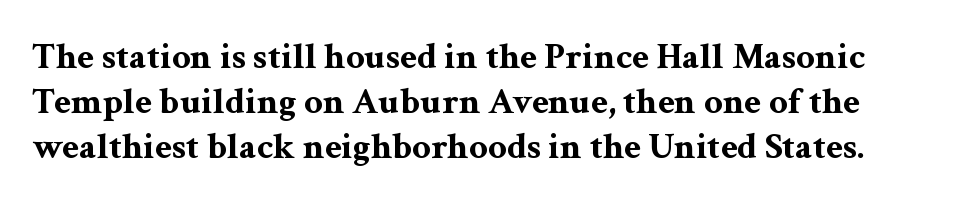
You could not count columns in this text — the font is proportionally spaced. Has an underline been added? It has not. Every stem runs plumb, perpendicular to the baseline. Stroke thickness is high; the sample reads as a true bold. Nobody touched the tracking dial on this one. What kind of face is this? One with serifs.
